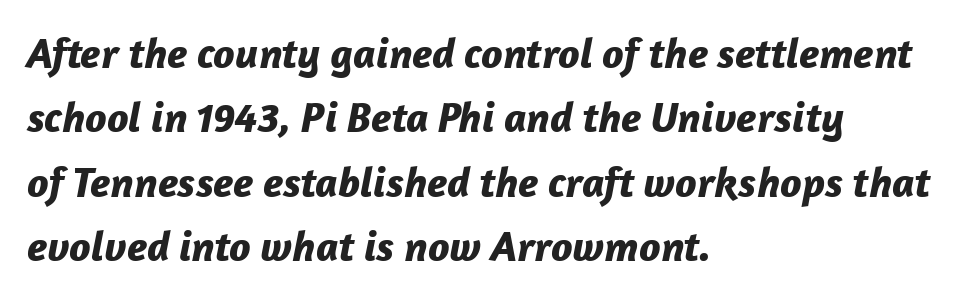
Strong, thick strokes mark this as bold type. One glance says typical: line gaps are just what's usual. The letters advance in unequal steps, a hallmark of proportional type. Line beginnings align vertically; line endings do not. Characters are canted at an angle relative to the baseline's perpendicular.
